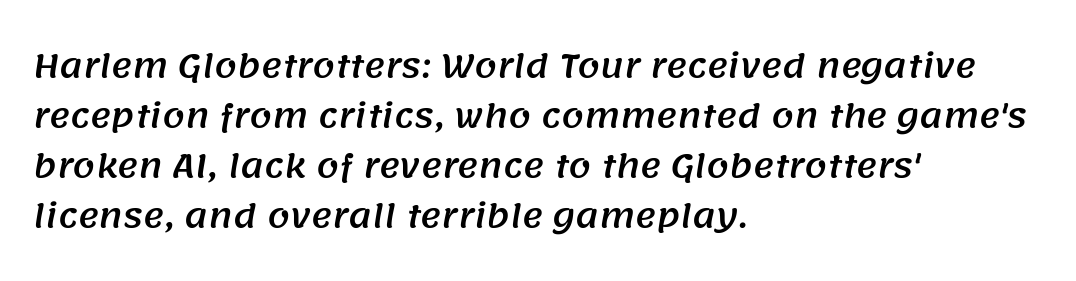
The image shows 32 px sans-serif type; set left-aligned, normal line spacing (1.56x), normal letter spacing, not underlined; medium stroke contrast and a large x-height.
